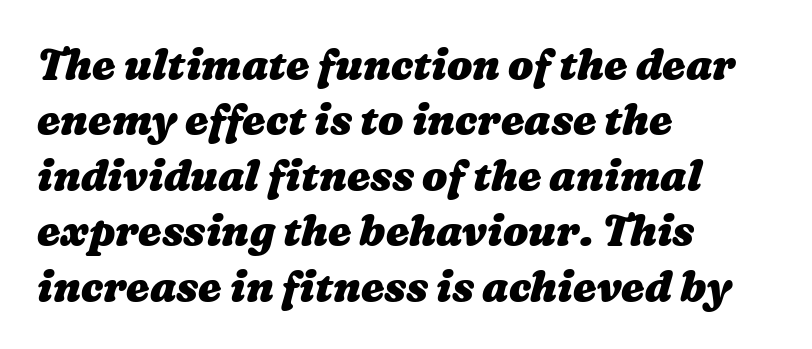
These lines are set flush left with a ragged right edge. You could not count columns in this text — the font is proportionally spaced. Heft: maximum for text — a bold. The leading is moderate, giving the passage an even texture. Short note: letters normally spaced.
